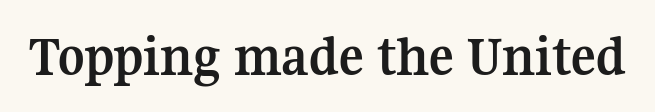
{"serif": "yes", "italic": "no", "bold": "yes", "weight": "semibold", "width": "normal", "stroke_contrast": "medium", "x_height": "medium", "monospaced": "no", "underline": "no", "letter_spacing": "normal", "letter_spacing_em": 0.0, "glyph_px": 58}
